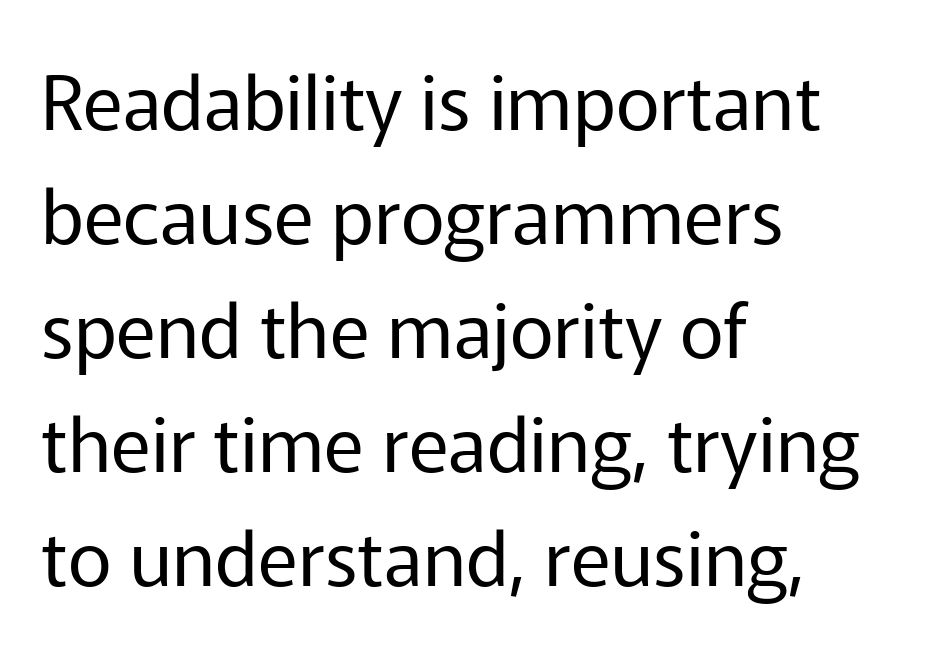
Q: Is the text bold? A: No.
Q: Is the text italic (slanted)? A: No, it is upright.
Q: Is the typeface a serif or a sans-serif typeface? A: Sans-serif.
Q: Is the text underlined? A: No.
Q: How is the paragraph aligned? A: Left-aligned.
Q: Is the spacing between letters normal or unusually wide? A: Normal.
Q: Is the spacing between lines tight, normal or loose? A: Normal.
Q: Width (condensed, normal, or wide)? A: Normal.
Q: Stroke contrast? A: Low.
Q: x-height? A: Medium.
Q: Monospaced? A: No.
